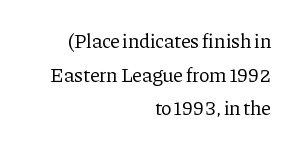
The image shows 20 px text type, upright; set right-aligned, normal line spacing (1.68x), normal letter spacing, not underlined.
